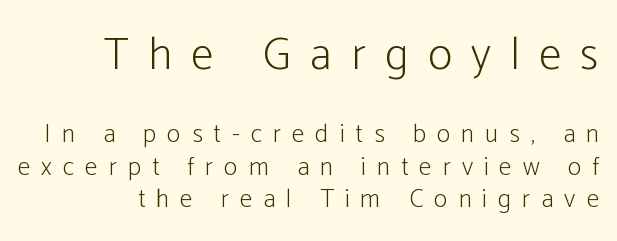
The image shows 46 px light, condensed sans-serif type, upright; set right-aligned, normal line spacing (1.26x), unusually wide letter spacing (+0.42 em), not underlined; the first (top) block is 1.77x larger; low stroke contrast and a medium x-height.
